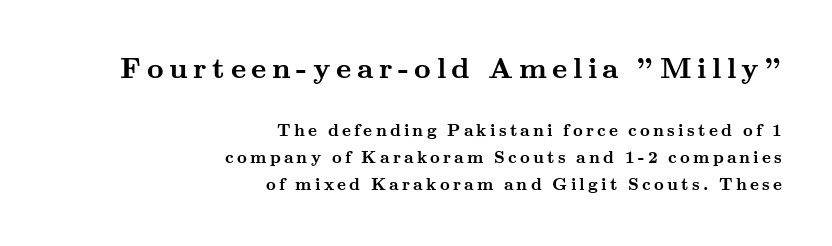
Q: Is the text bold? A: Yes.
Q: Is the text italic (slanted)? A: No, it is upright.
Q: Is the typeface a serif or a sans-serif typeface? A: Serif.
Q: Is the text underlined? A: No.
Q: How is the paragraph aligned? A: Right-aligned.
Q: Is the spacing between lines tight, normal or loose? A: Normal.
Q: Which block of text is set in a larger size, the first (top) or the second (bottom)? A: The first (top) one.
Q: Width (condensed, normal, or wide)? A: Wide.
Q: Stroke contrast? A: Medium.
Q: x-height? A: Small.
Q: Monospaced? A: No.
